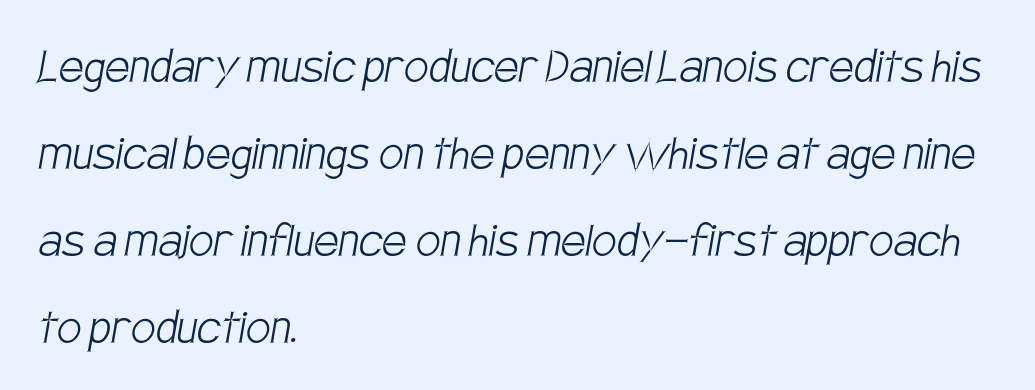
{"serif": "no", "bold": "no", "weight": "light", "width": "condensed", "stroke_contrast": "low", "x_height": "large", "monospaced": "no", "underline": "no", "align": "left", "line_spacing": "normal", "line_spacing_ratio": 1.58, "letter_spacing": "normal", "letter_spacing_em": 0.0, "glyph_px": 55}
